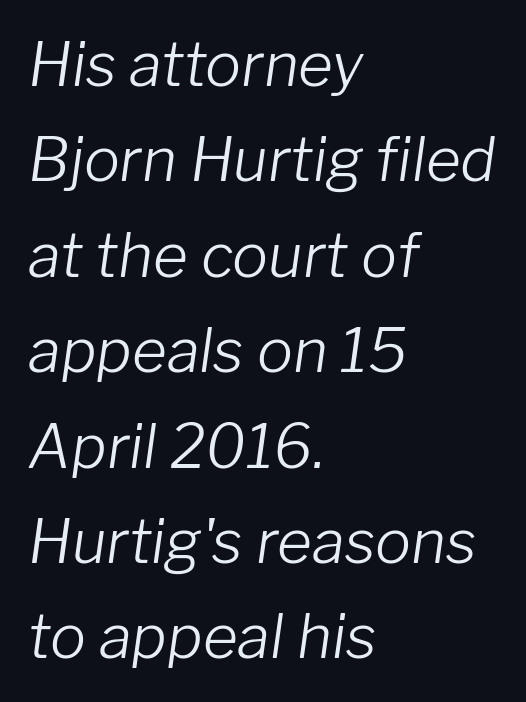
The image shows 60 px light type, italic (leaning right); set left-aligned, normal line spacing (1.59x), normal letter spacing, not underlined; low stroke contrast and a medium x-height.
